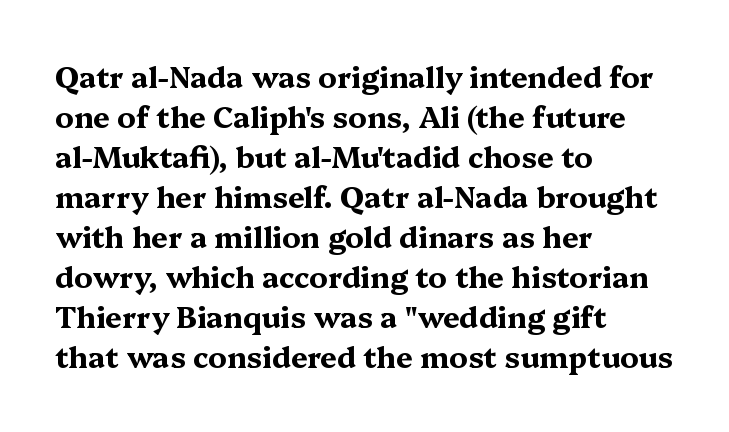
The image shows 29 px bold, wide serif type, upright; set left-aligned, normal line spacing (1.38x), normal letter spacing, not underlined; medium stroke contrast and a medium x-height.
